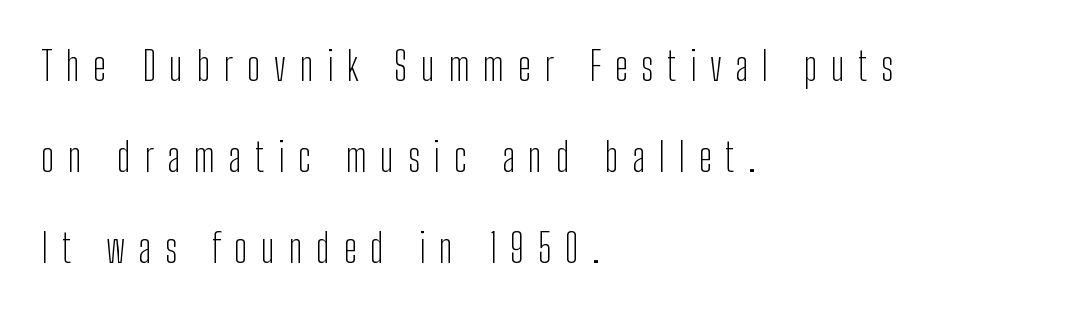
Leading is clearly above the norm, producing a sparse column. Layout note: lines flush left. You could not count columns in this text — the font is proportionally spaced. The lettering holds an erect, upright posture throughout. Glance below the letters and you will spot only blank space.
